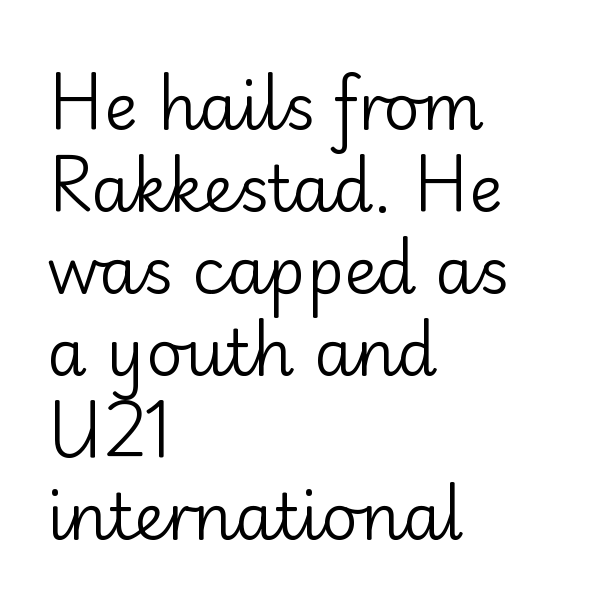
Q: Is the text bold? A: No.
Q: Is the text italic (slanted)? A: No, it is upright.
Q: Is the typeface a serif or a sans-serif typeface? A: Sans-serif.
Q: Is the text underlined? A: No.
Q: How is the paragraph aligned? A: Left-aligned.
Q: Is the spacing between letters normal or unusually wide? A: Normal.
Q: Is the spacing between lines tight, normal or loose? A: Normal.
Q: Width (condensed, normal, or wide)? A: Normal.
Q: Stroke contrast? A: Low.
Q: x-height? A: Small.
Q: Monospaced? A: No.
